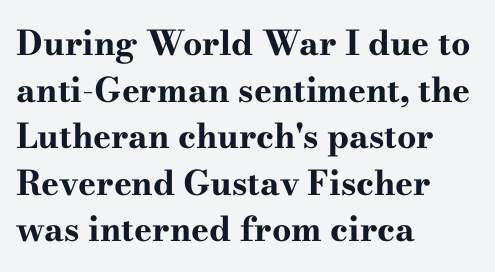
{"serif": "yes", "italic": "no", "bold": "yes", "weight": "bold", "width": "wide", "stroke_contrast": "high", "x_height": "small", "monospaced": "no", "underline": "no", "align": "left", "line_spacing": "normal", "line_spacing_ratio": 1.37, "letter_spacing": "normal", "letter_spacing_em": 0.0, "glyph_px": 34}
